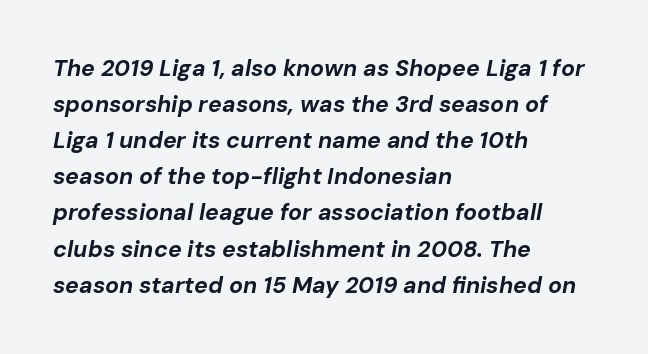
The text block is weighted toward the left margin, trailing off unevenly rightward. Strokes here are thick enough to call this a true bold. Words appear dense and cohesive because spacing is normal. Posture: slanted.
